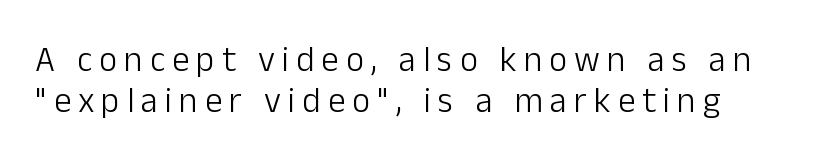
{"serif": "no", "italic": "no", "bold": "no", "weight": "light", "width": "normal", "stroke_contrast": "low", "x_height": "medium", "monospaced": "no", "underline": "no", "align": "left", "line_spacing_ratio": 1.18, "letter_spacing": "wide", "letter_spacing_em": 0.2, "glyph_px": 35}
